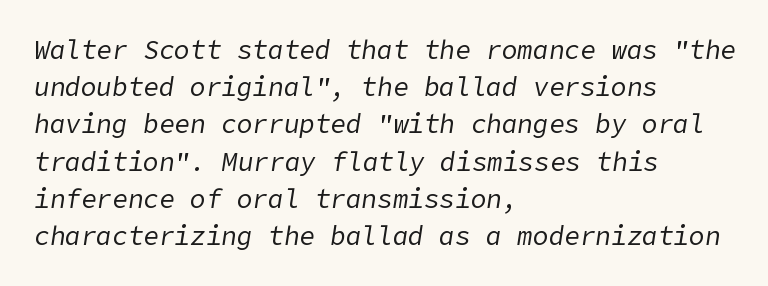
Vertical stems look standard width or narrower in stroke. This rendering features lettering with no underline. A typesetter would call this leading conventional body-copy spacing. Words appear dense and cohesive because spacing is normal.
